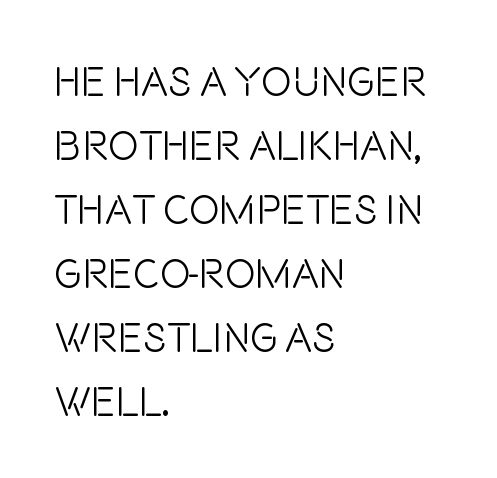
Q: Is the text bold? A: No.
Q: Is the text italic (slanted)? A: No, it is upright.
Q: Is the typeface a serif or a sans-serif typeface? A: Sans-serif.
Q: Is the text underlined? A: No.
Q: How is the paragraph aligned? A: Left-aligned.
Q: Is the spacing between letters normal or unusually wide? A: Normal.
Q: Is the spacing between lines tight, normal or loose? A: Normal.
Q: Width (condensed, normal, or wide)? A: Condensed.
Q: Stroke contrast? A: Low.
Q: x-height? A: Large.
Q: Monospaced? A: No.
